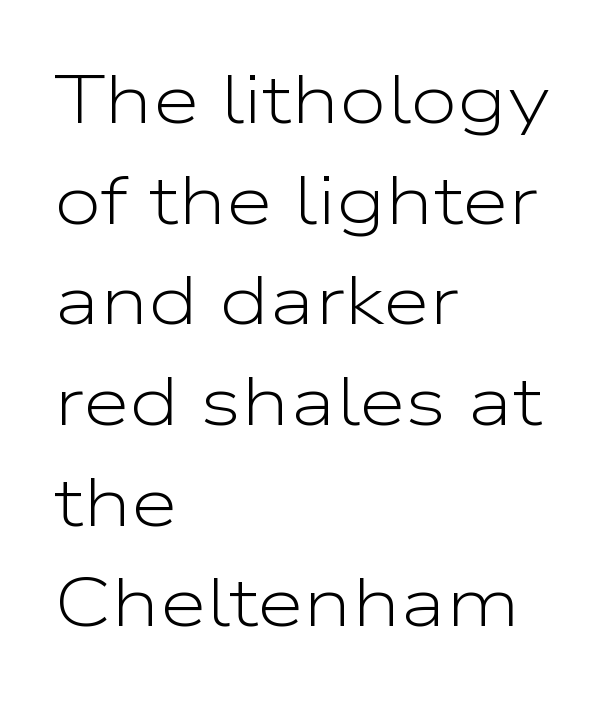
Q: Is the text bold? A: No.
Q: Is the text italic (slanted)? A: No, it is upright.
Q: Is the typeface a serif or a sans-serif typeface? A: Sans-serif.
Q: Is the text underlined? A: No.
Q: How is the paragraph aligned? A: Left-aligned.
Q: Is the spacing between letters normal or unusually wide? A: Normal.
Q: Is the spacing between lines tight, normal or loose? A: Normal.
Q: Width (condensed, normal, or wide)? A: Wide.
Q: Stroke contrast? A: Low.
Q: x-height? A: Medium.
Q: Monospaced? A: No.
